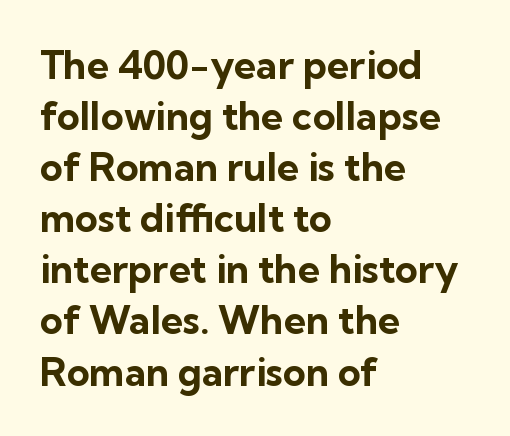
Which margin do the lines hug? The left one — the right edge is uneven. Varying glyph widths throughout — classic text-font behaviour. The specimen omits any rule beneath the text block's lines. Notice how descenders clear the ascenders below comfortably — that's standard leading.
